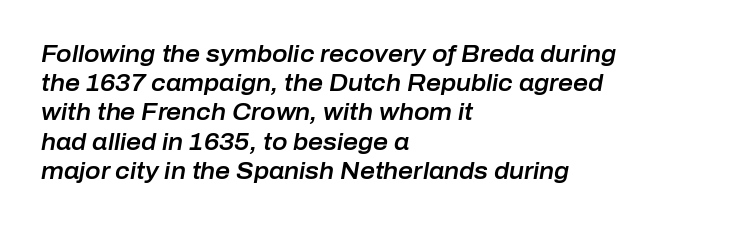
The image shows 23 px text type, italic (leaning right); set left-aligned, normal line spacing (1.27x), normal letter spacing, not underlined.
